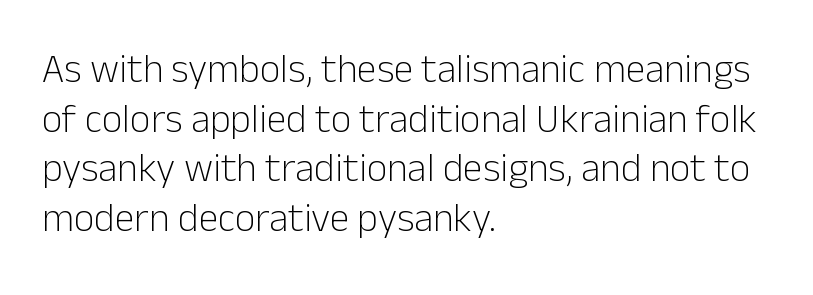
Q: Is the text bold? A: No.
Q: Is the text italic (slanted)? A: No, it is upright.
Q: Is the typeface a serif or a sans-serif typeface? A: Sans-serif.
Q: Is the text underlined? A: No.
Q: How is the paragraph aligned? A: Left-aligned.
Q: Is the spacing between letters normal or unusually wide? A: Normal.
Q: Width (condensed, normal, or wide)? A: Normal.
Q: Stroke contrast? A: Low.
Q: x-height? A: Medium.
Q: Monospaced? A: No.
